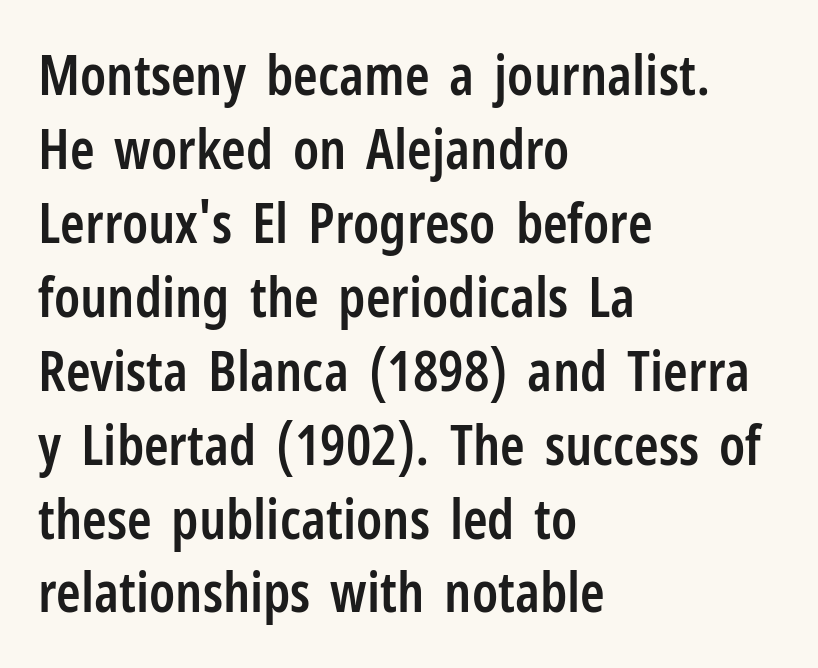
The face used here is proportionally spaced, like ordinary book or web type. Letterform terminals end flat and unadorned throughout the passage. Is there much room between lines? A standard amount, neither cramped nor airy. Strokes here are thickened, but only to semibold level. The rag falls on the right side of this text block. Nope, not italic — everything's standing straight.
